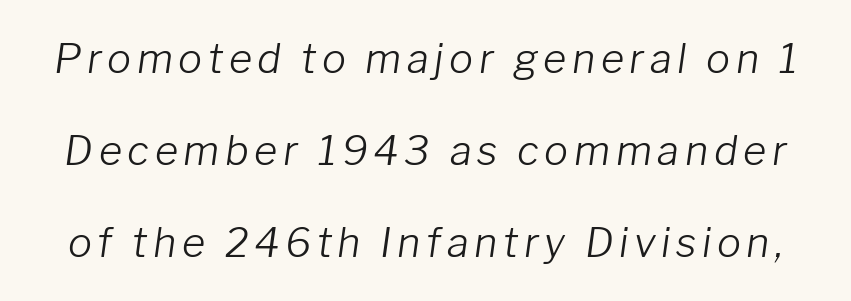
The image shows 40 px light type, italic (leaning right); set loose line spacing (2.3x), not underlined; low stroke contrast and a medium x-height.
